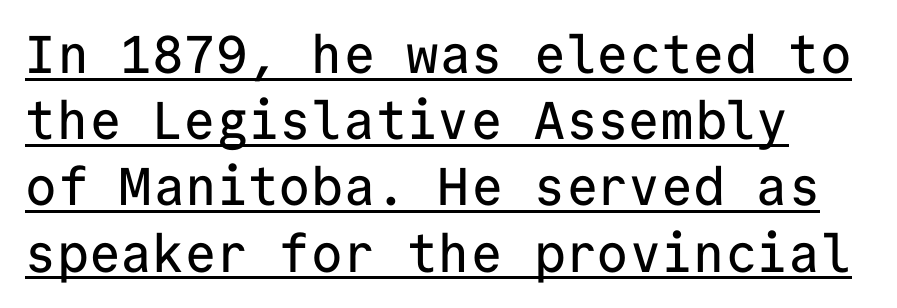
Q: Is the text italic (slanted)? A: No, it is upright.
Q: Is the typeface a serif or a sans-serif typeface? A: Sans-serif.
Q: Is the text underlined? A: Yes.
Q: Is the spacing between letters normal or unusually wide? A: Normal.
Q: Is the spacing between lines tight, normal or loose? A: Normal.
Q: Width (condensed, normal, or wide)? A: Normal.
Q: Stroke contrast? A: Low.
Q: x-height? A: Medium.
Q: Monospaced? A: Yes.
